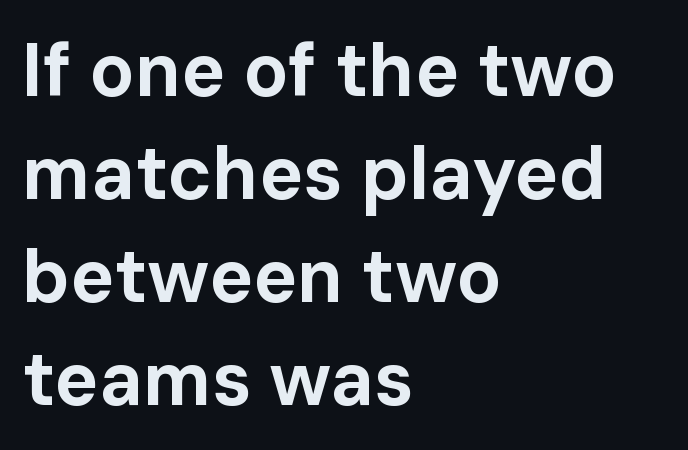
{"serif": "no", "italic": "no", "bold": "yes", "weight": "bold", "width": "normal", "stroke_contrast": "low", "x_height": "medium", "monospaced": "no", "underline": "no", "align": "left", "line_spacing": "normal", "line_spacing_ratio": 1.39, "letter_spacing": "normal", "letter_spacing_em": 0.0, "glyph_px": 74}
